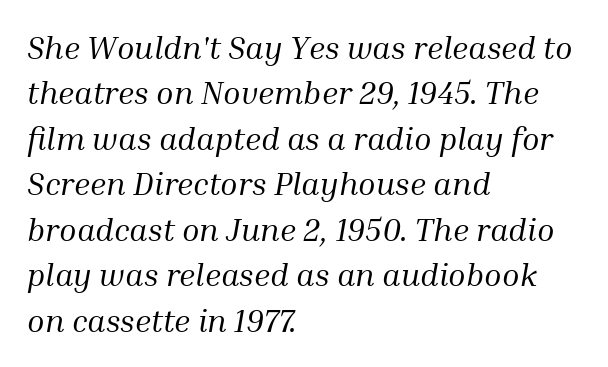
The image shows 32 px regular-weight serif type, italic (leaning right); set left-aligned, normal line spacing (1.42x), normal letter spacing, not underlined; medium stroke contrast and a medium x-height.
